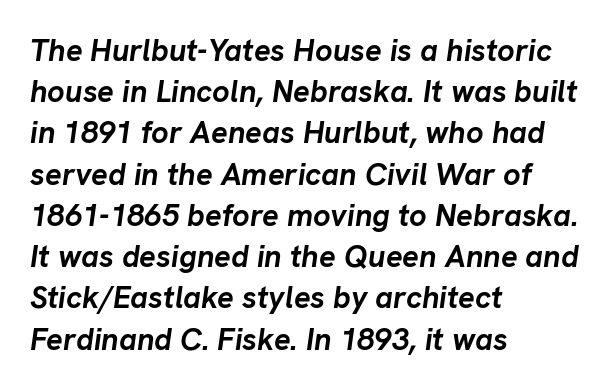
Q: Is the text bold? A: Yes.
Q: Is the text italic (slanted)? A: Yes, it leans right by about 8 degrees.
Q: Is the text underlined? A: No.
Q: How is the paragraph aligned? A: Left-aligned.
Q: Is the spacing between letters normal or unusually wide? A: Normal.
Q: Is the spacing between lines tight, normal or loose? A: Normal.
Q: Width (condensed, normal, or wide)? A: Normal.
Q: Stroke contrast? A: Low.
Q: x-height? A: Medium.
Q: Monospaced? A: No.
